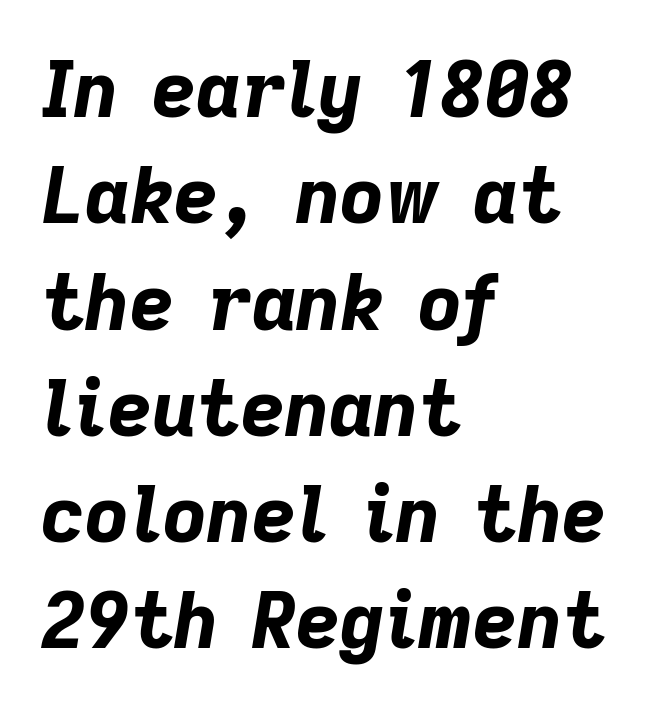
Q: Is the text bold? A: Yes.
Q: Is the text italic (slanted)? A: Yes, it leans right by about 9 degrees.
Q: Is the text underlined? A: No.
Q: How is the paragraph aligned? A: Left-aligned.
Q: Is the spacing between letters normal or unusually wide? A: Normal.
Q: Is the spacing between lines tight, normal or loose? A: Normal.
Q: Width (condensed, normal, or wide)? A: Normal.
Q: Stroke contrast? A: Low.
Q: x-height? A: Medium.
Q: Monospaced? A: No.
